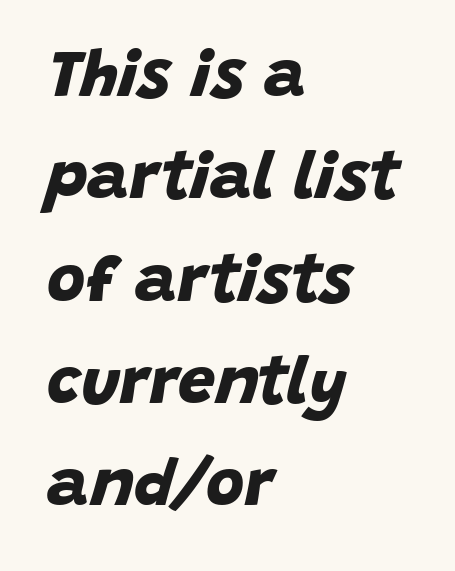
Q: Is the text bold? A: Yes.
Q: Is the typeface a serif or a sans-serif typeface? A: Sans-serif.
Q: Is the text underlined? A: No.
Q: How is the paragraph aligned? A: Left-aligned.
Q: Is the spacing between letters normal or unusually wide? A: Normal.
Q: Is the spacing between lines tight, normal or loose? A: Normal.
Q: Width (condensed, normal, or wide)? A: Normal.
Q: Stroke contrast? A: Low.
Q: x-height? A: Large.
Q: Monospaced? A: No.
